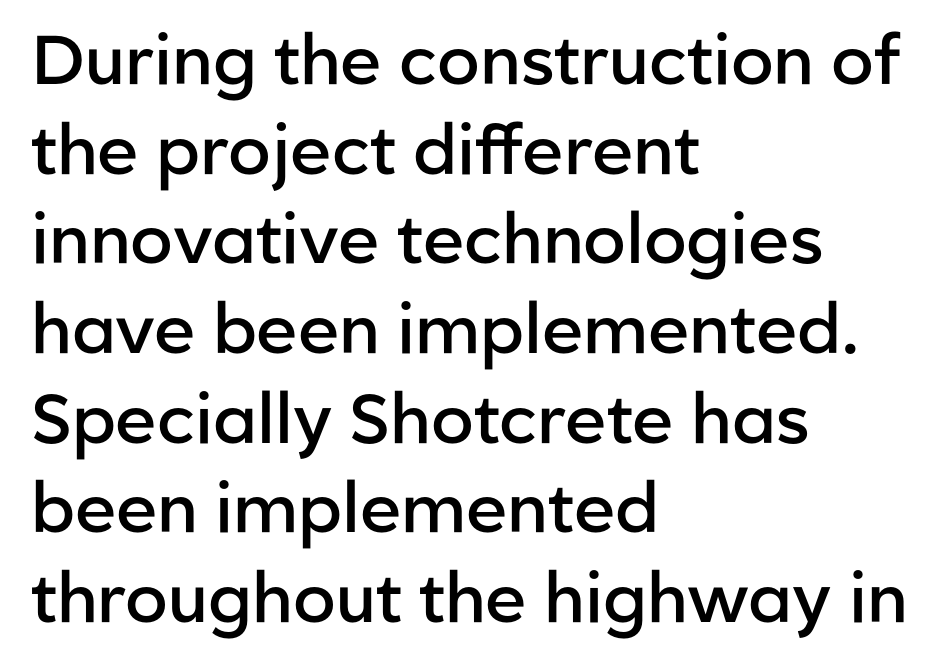
The image shows 69 px semibold sans-serif type, upright; set left-aligned, normal line spacing (1.3x), normal letter spacing, not underlined; low stroke contrast and a medium x-height.
